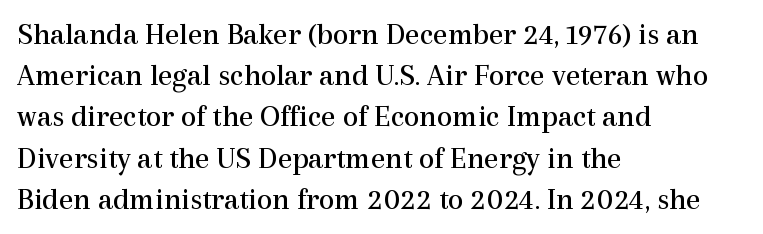
Note the varied advance widths — an 'i' is clearly narrower than an 'm'. Rendered with straight, roman letterforms. This block has exactly the height ordinary leading produces. A serif font was chosen for this passage. No extra tracking has been applied to these lines. Beneath every word, the page is bare.
